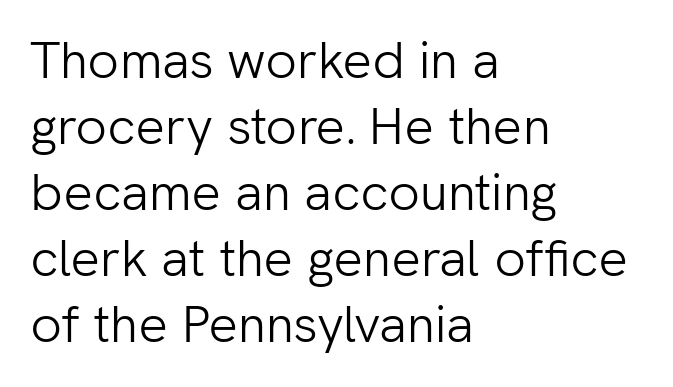
{"serif": "no", "italic": "no", "bold": "no", "weight": "light", "width": "normal", "stroke_contrast": "low", "x_height": "medium", "monospaced": "no", "underline": "no", "align": "left", "line_spacing": "normal", "line_spacing_ratio": 1.27, "letter_spacing": "normal", "letter_spacing_em": 0.0, "glyph_px": 52}
